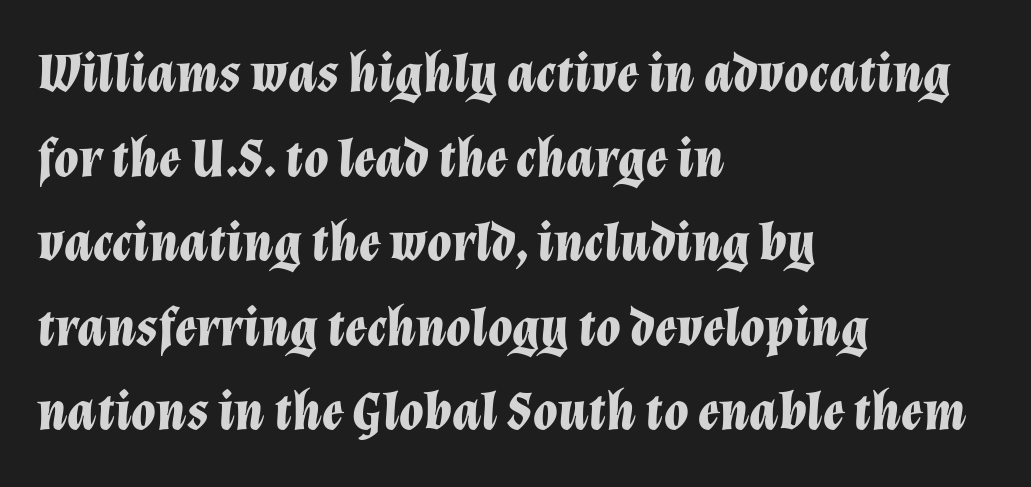
Q: Is the text bold? A: Yes.
Q: Is the text italic (slanted)? A: Yes, it leans right by about 12 degrees.
Q: Is the text underlined? A: No.
Q: How is the paragraph aligned? A: Left-aligned.
Q: Is the spacing between letters normal or unusually wide? A: Normal.
Q: Is the spacing between lines tight, normal or loose? A: Normal.
Q: Width (condensed, normal, or wide)? A: Normal.
Q: Stroke contrast? A: Low.
Q: x-height? A: Medium.
Q: Monospaced? A: No.
